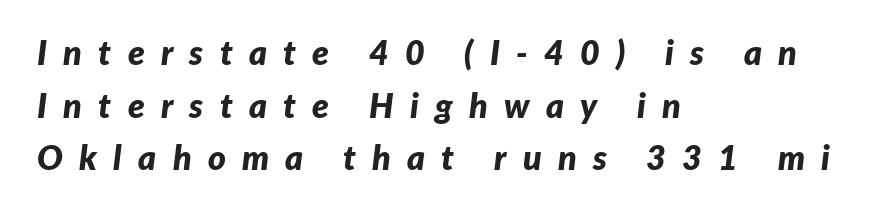
Q: Is the text bold? A: Yes.
Q: Is the text italic (slanted)? A: Yes, it leans right by about 7 degrees.
Q: Is the text underlined? A: No.
Q: How is the paragraph aligned? A: Left-aligned.
Q: Is the spacing between letters normal or unusually wide? A: Unusually wide.
Q: Is the spacing between lines tight, normal or loose? A: Normal.
Q: Width (condensed, normal, or wide)? A: Normal.
Q: Stroke contrast? A: Low.
Q: x-height? A: Medium.
Q: Monospaced? A: No.
